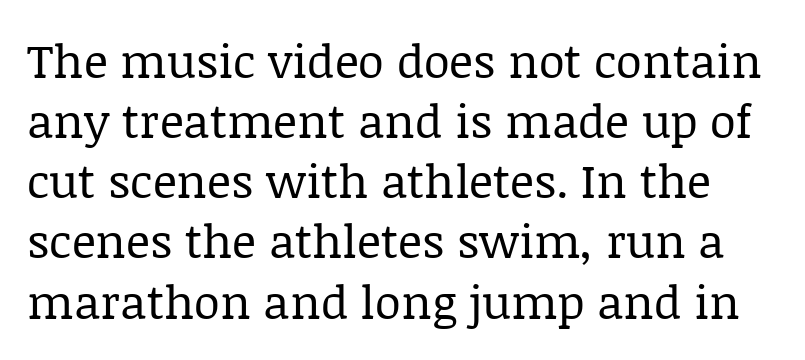
{"serif": "yes", "italic": "no", "bold": "no", "weight": "regular", "width": "normal", "stroke_contrast": "low", "x_height": "large", "monospaced": "no", "underline": "no", "line_spacing": "normal", "line_spacing_ratio": 1.28, "letter_spacing": "normal", "letter_spacing_em": 0.0, "glyph_px": 47}
